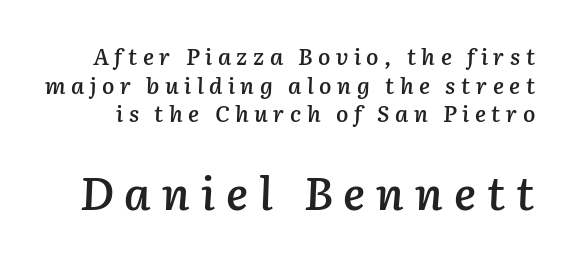
Q: Is the text bold? A: Semi-bold.
Q: Is the text italic (slanted)? A: Yes, it leans right by about 3 degrees.
Q: Is the text underlined? A: No.
Q: Is the spacing between letters normal or unusually wide? A: Unusually wide.
Q: Is the spacing between lines tight, normal or loose? A: Normal.
Q: Which block of text is set in a larger size, the first (top) or the second (bottom)? A: The second (bottom) one.
Q: Width (condensed, normal, or wide)? A: Normal.
Q: Stroke contrast? A: Low.
Q: x-height? A: Medium.
Q: Monospaced? A: No.
